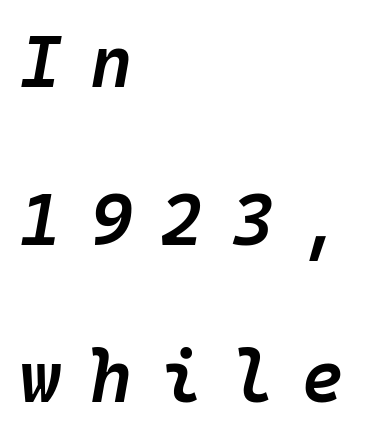
In terms of leading, this rendering errs on the spacious side. Do the characters align in a grid? Yes, the font is monospaced. Each glyph is drawn with semibold strokes, heavier than normal yet not fully bold. Is the type slanted? Yes — the strokes lean at a clear angle. Rule under the text: the space is simply empty.
